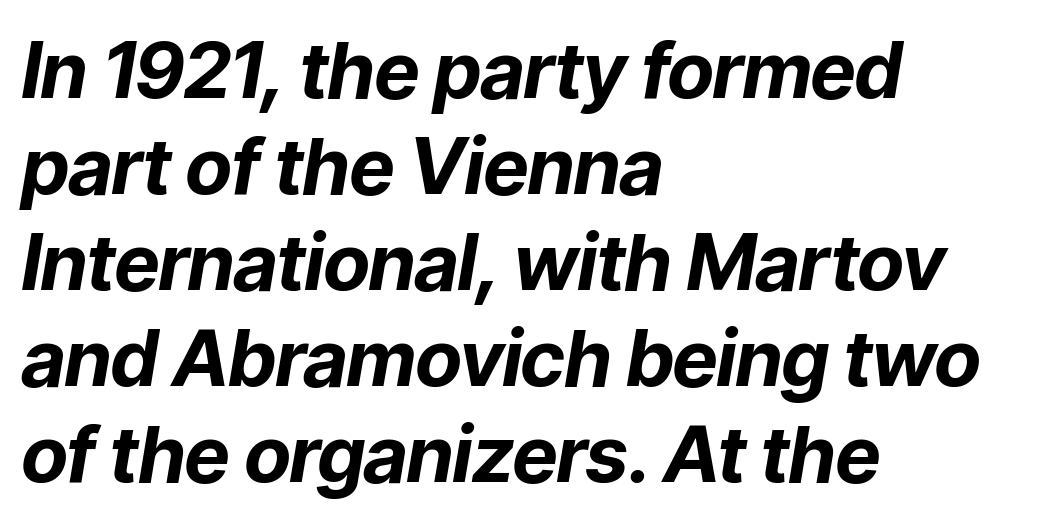
{"italic": "yes", "lean": "right", "slant_degrees": 9, "bold": "yes", "weight": "bold", "width": "normal", "stroke_contrast": "low", "x_height": "medium", "monospaced": "no", "underline": "no", "align": "left", "line_spacing_ratio": 1.23, "letter_spacing": "normal", "letter_spacing_em": 0.0, "glyph_px": 78}
